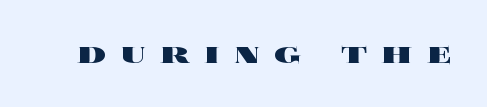
The image shows 34 px heavy, wide type, upright; set unusually wide letter spacing (+0.42 em), not underlined; a large x-height.
